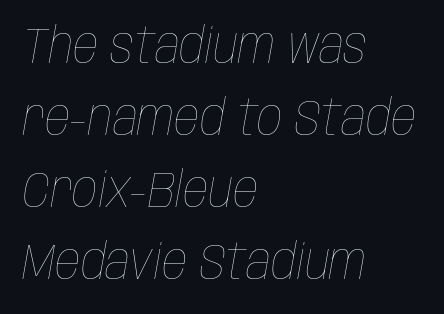
{"italic": "yes", "lean": "right", "slant_degrees": 10, "bold": "no", "weight": "thin", "width": "condensed", "stroke_contrast": "low", "x_height": "large", "monospaced": "no", "underline": "no", "align": "left", "line_spacing": "normal", "line_spacing_ratio": 1.44, "letter_spacing": "normal", "letter_spacing_em": 0.0, "glyph_px": 50}
